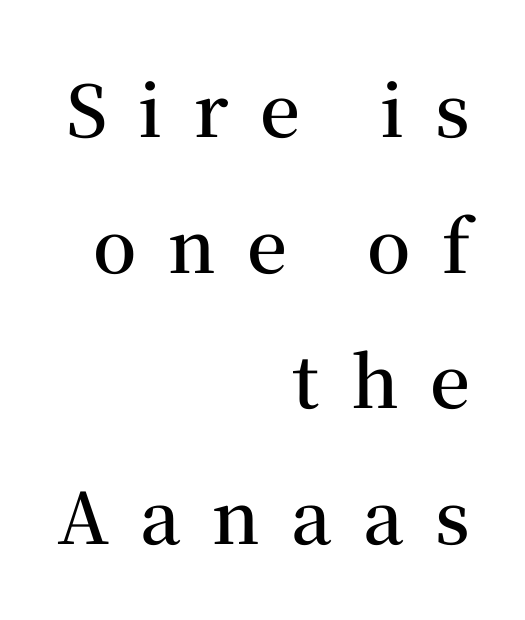
{"serif": "yes", "italic": "no", "bold": "semi", "weight": "semibold", "width": "normal", "stroke_contrast": "medium", "x_height": "medium", "monospaced": "no", "underline": "no", "align": "right", "line_spacing": "loose", "line_spacing_ratio": 1.91, "letter_spacing": "wide", "letter_spacing_em": 0.44, "glyph_px": 71}
